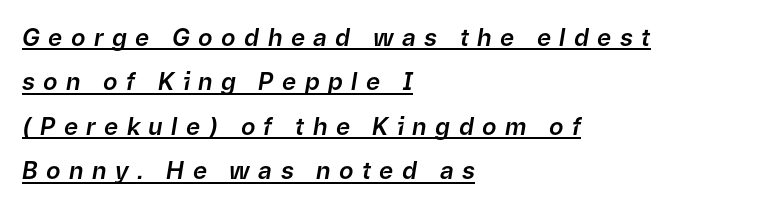
Q: Is the text italic (slanted)? A: Yes, it leans right by about 9 degrees.
Q: Is the text underlined? A: Yes.
Q: How is the paragraph aligned? A: Left-aligned.
Q: Is the spacing between letters normal or unusually wide? A: Unusually wide.
